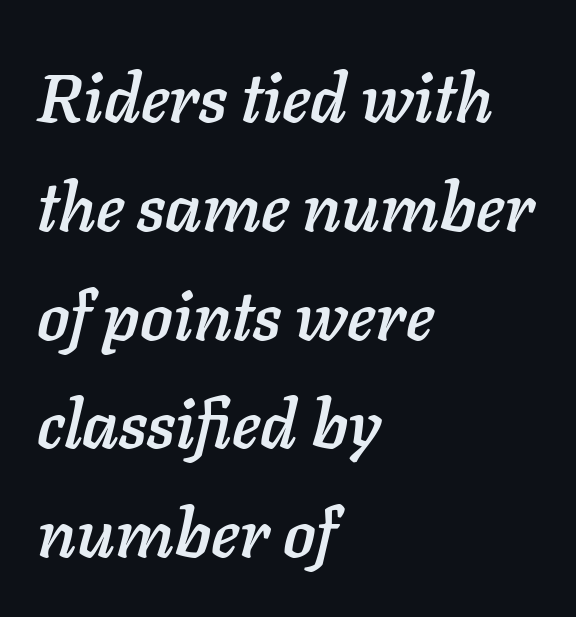
Q: Is the text italic (slanted)? A: Yes, it leans right by about 11 degrees.
Q: Is the text underlined? A: No.
Q: How is the paragraph aligned? A: Left-aligned.
Q: Is the spacing between letters normal or unusually wide? A: Normal.
Q: Is the spacing between lines tight, normal or loose? A: Normal.
Q: Width (condensed, normal, or wide)? A: Normal.
Q: Stroke contrast? A: Low.
Q: x-height? A: Medium.
Q: Monospaced? A: No.
